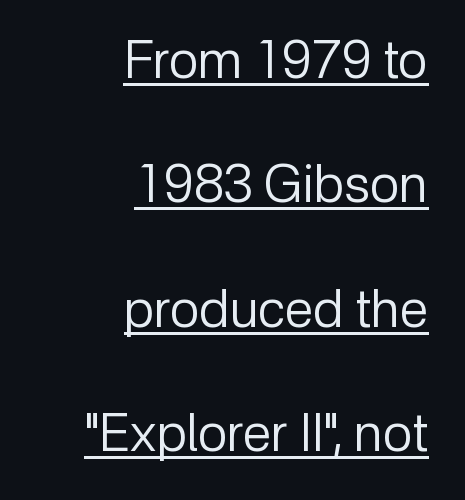
{"serif": "no", "italic": "no", "bold": "no", "weight": "regular", "width": "normal", "stroke_contrast": "low", "x_height": "medium", "monospaced": "no", "underline": "yes", "align": "right", "line_spacing": "loose", "line_spacing_ratio": 2.39, "letter_spacing": "normal", "letter_spacing_em": 0.0, "glyph_px": 52}
